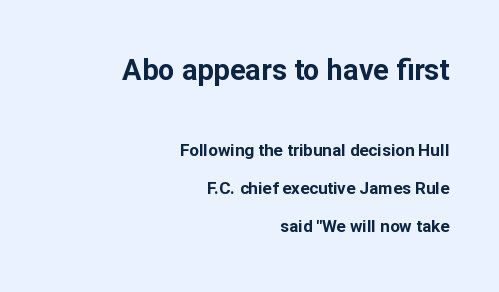
Q: Is the text bold? A: Yes.
Q: Is the text italic (slanted)? A: No, it is upright.
Q: Is the typeface a serif or a sans-serif typeface? A: Sans-serif.
Q: Is the text underlined? A: No.
Q: How is the paragraph aligned? A: Right-aligned.
Q: Is the spacing between letters normal or unusually wide? A: Normal.
Q: Is the spacing between lines tight, normal or loose? A: Loose.
Q: Which block of text is set in a larger size, the first (top) or the second (bottom)? A: The first (top) one.
Q: Width (condensed, normal, or wide)? A: Normal.
Q: Stroke contrast? A: Low.
Q: x-height? A: Medium.
Q: Monospaced? A: No.
